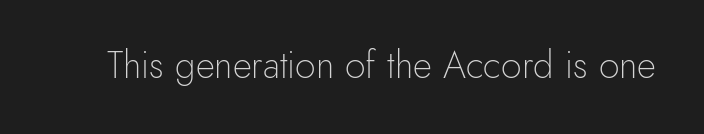
Q: Is the text bold? A: No.
Q: Is the text italic (slanted)? A: No, it is upright.
Q: Is the typeface a serif or a sans-serif typeface? A: Sans-serif.
Q: Is the text underlined? A: No.
Q: Is the spacing between letters normal or unusually wide? A: Normal.
Q: Width (condensed, normal, or wide)? A: Normal.
Q: x-height? A: Small.
Q: Monospaced? A: No.
